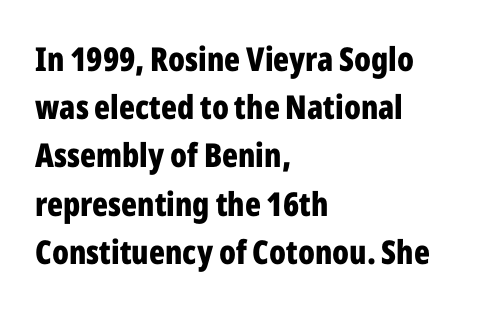
The image shows 33 px bold, condensed sans-serif type, upright; set left-aligned, normal line spacing (1.46x), normal letter spacing, not underlined; low stroke contrast and a medium x-height.
